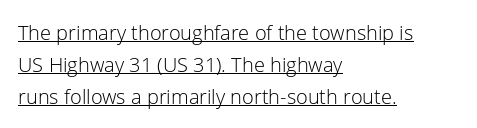
{"italic": "no", "bold": "no", "underline": "yes", "align": "left", "line_spacing": "normal", "line_spacing_ratio": 1.6, "letter_spacing": "normal", "letter_spacing_em": 0.0, "glyph_px": 20}
